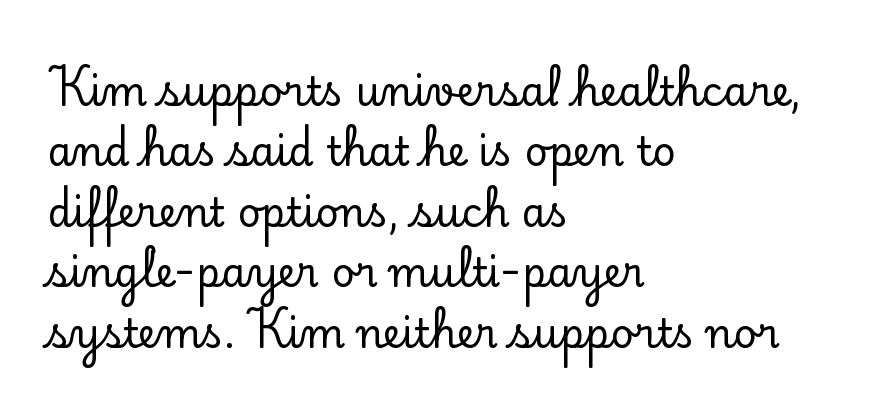
Q: Is the text italic (slanted)? A: No, it is upright.
Q: Is the typeface a serif or a sans-serif typeface? A: Serif.
Q: Is the text underlined? A: No.
Q: How is the paragraph aligned? A: Left-aligned.
Q: Is the spacing between letters normal or unusually wide? A: Normal.
Q: Is the spacing between lines tight, normal or loose? A: Normal.
Q: Width (condensed, normal, or wide)? A: Normal.
Q: Stroke contrast? A: Low.
Q: x-height? A: Small.
Q: Monospaced? A: No.
